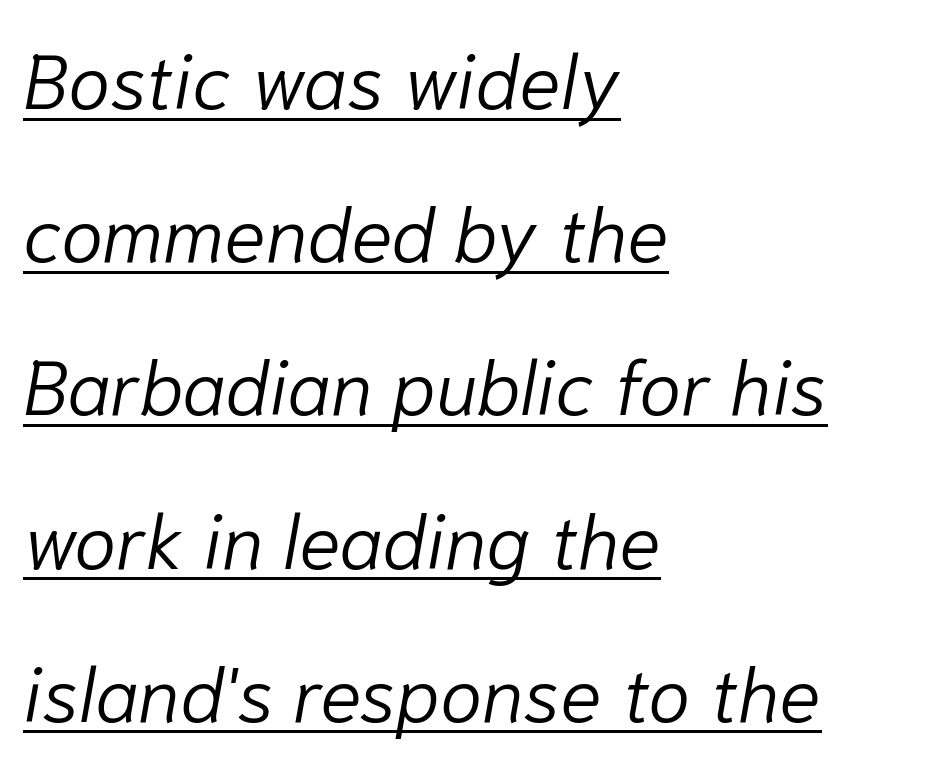
Q: Is the text bold? A: No.
Q: Is the text italic (slanted)? A: Yes, it leans right by about 10 degrees.
Q: Is the text underlined? A: Yes.
Q: How is the paragraph aligned? A: Left-aligned.
Q: Is the spacing between letters normal or unusually wide? A: Normal.
Q: Is the spacing between lines tight, normal or loose? A: Loose.
Q: Width (condensed, normal, or wide)? A: Normal.
Q: Stroke contrast? A: Low.
Q: x-height? A: Medium.
Q: Monospaced? A: No.
